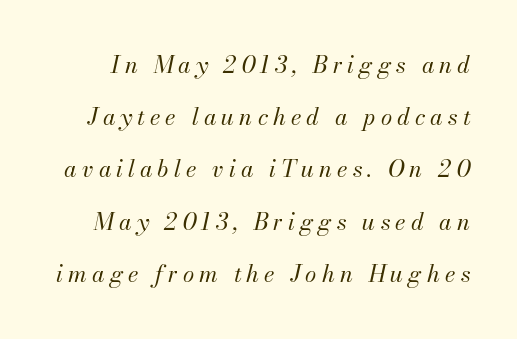
No heavy texture on the line: the type isn't bold. The face used here is rendered with a markedly widened letterfit. When letters slant like this, we call the style italic. The area under the type is left untouched. The rendering uses a large line-height, opening up the rows.
